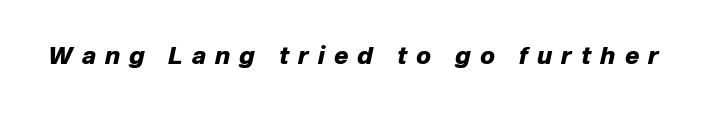
The specimen reads as italic at a glance. Each row of text sits above clean, open space. Substantial extra tracking has been applied to these lines. Emphasis by weight is at full strength: bold.
